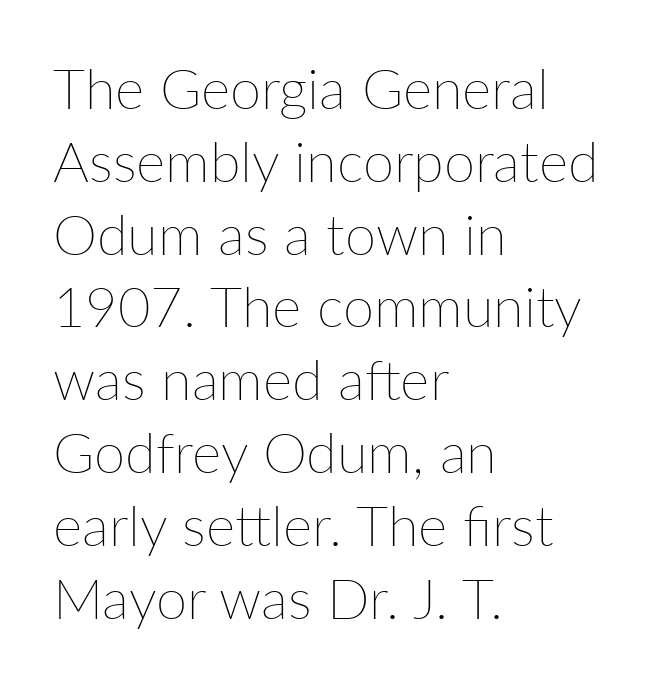
The image shows 56 px thin type, upright; set left-aligned, normal line spacing (1.3x), normal letter spacing, not underlined; low stroke contrast and a medium x-height.
